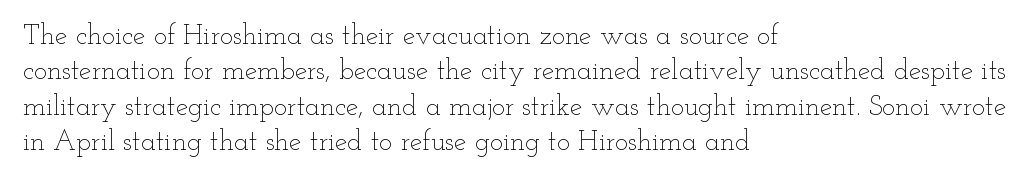
Q: Is the text bold? A: No.
Q: Is the text italic (slanted)? A: No, it is upright.
Q: Is the text underlined? A: No.
Q: How is the paragraph aligned? A: Left-aligned.
Q: Is the spacing between letters normal or unusually wide? A: Normal.
Q: Is the spacing between lines tight, normal or loose? A: Normal.
Q: Width (condensed, normal, or wide)? A: Wide.
Q: Stroke contrast? A: Low.
Q: x-height? A: Small.
Q: Monospaced? A: No.
